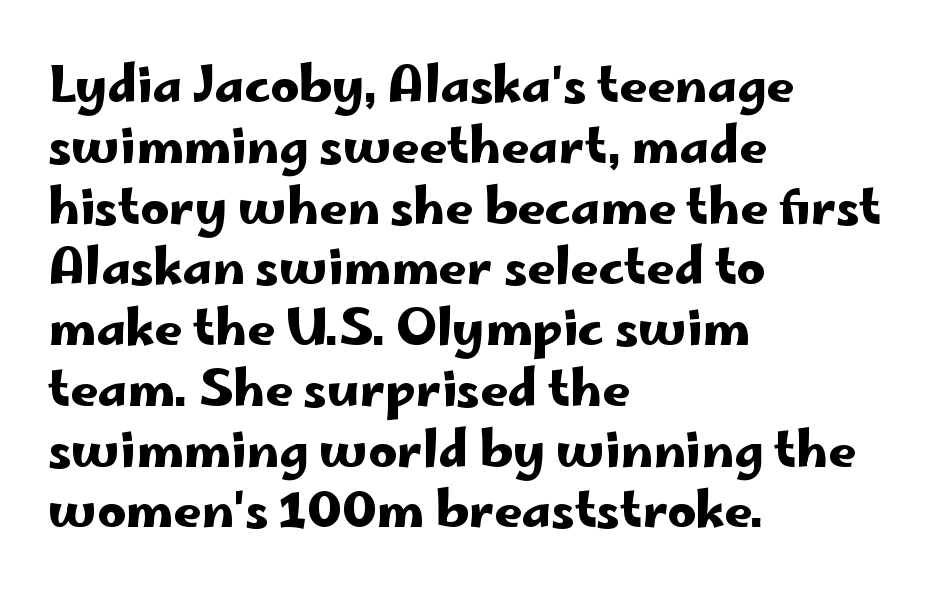
The image shows 49 px wide sans-serif type, upright; set left-aligned, line spacing 1.24x, normal letter spacing, not underlined; low stroke contrast and a small x-height.
